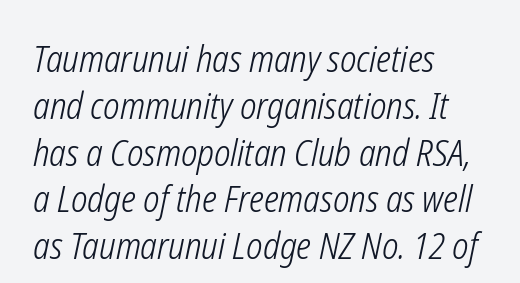
The string is rendered with underlining switched off. The typesetting does not lean heavy: it is not bold. The letters sit at their default tracking, neither squeezed nor spread. The passage shown is typed in a proportional face where columns would drift. The text block is weighted toward the left margin, trailing off unevenly rightward. If you measured baseline to baseline, you'd find a middling distance.
